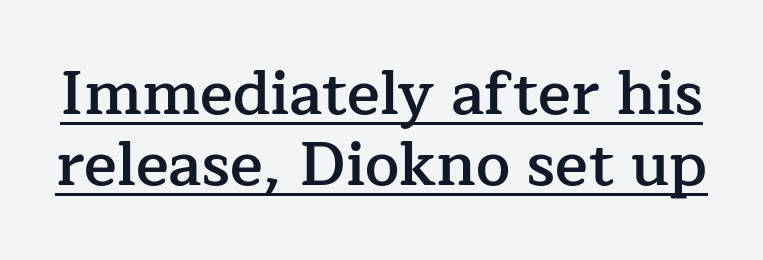
{"serif": "yes", "italic": "no", "bold": "semi", "weight": "semibold", "width": "normal", "stroke_contrast": "low", "x_height": "medium", "monospaced": "no", "underline": "yes", "line_spacing_ratio": 1.17, "letter_spacing": "normal", "letter_spacing_em": 0.0, "glyph_px": 61}
